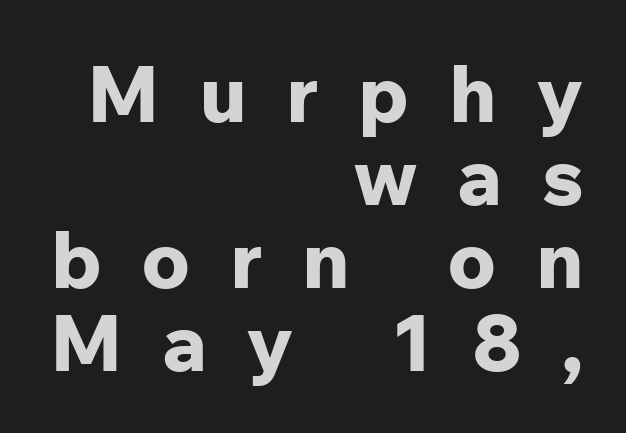
Unmarked baselines from the first word to the last. If you measured baseline to baseline, you'd find a short distance. The text block is weighted toward the right margin, trailing off unevenly leftward. Nope, no serifs anywhere on these letters. What stands out about the letter spacing? Its width — letters are far apart.
